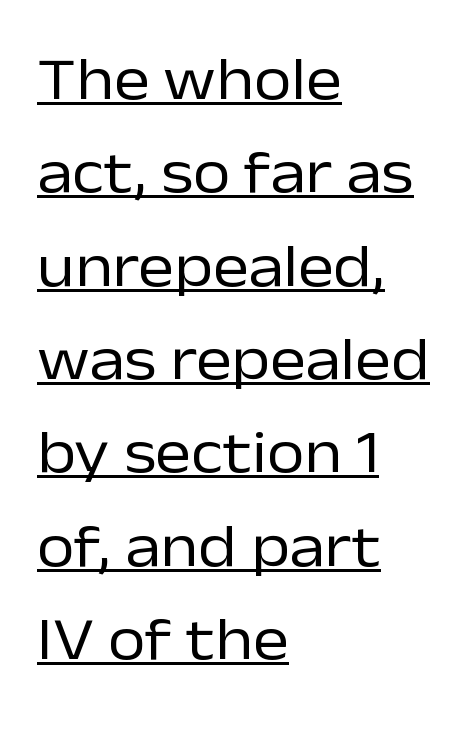
The image shows 61 px regular-weight sans-serif type, upright; set left-aligned, normal line spacing (1.53x), normal letter spacing, underlined; low stroke contrast and a medium x-height.
